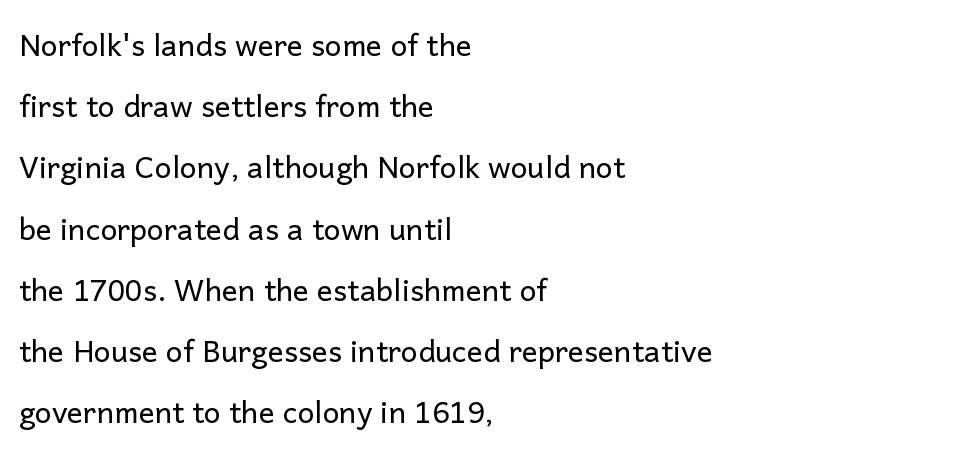
Q: Is the text bold? A: No.
Q: Is the text italic (slanted)? A: No, it is upright.
Q: Is the typeface a serif or a sans-serif typeface? A: Sans-serif.
Q: Is the text underlined? A: No.
Q: How is the paragraph aligned? A: Left-aligned.
Q: Is the spacing between letters normal or unusually wide? A: Normal.
Q: Is the spacing between lines tight, normal or loose? A: Loose.
Q: Width (condensed, normal, or wide)? A: Normal.
Q: Stroke contrast? A: Low.
Q: x-height? A: Medium.
Q: Monospaced? A: No.
